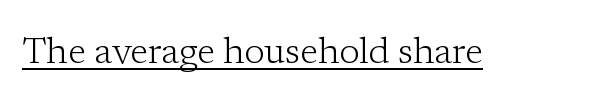
{"serif": "yes", "italic": "no", "bold": "no", "weight": "light", "width": "normal", "stroke_contrast": "low", "x_height": "medium", "monospaced": "no", "underline": "yes", "letter_spacing": "normal", "letter_spacing_em": 0.0, "glyph_px": 37}
